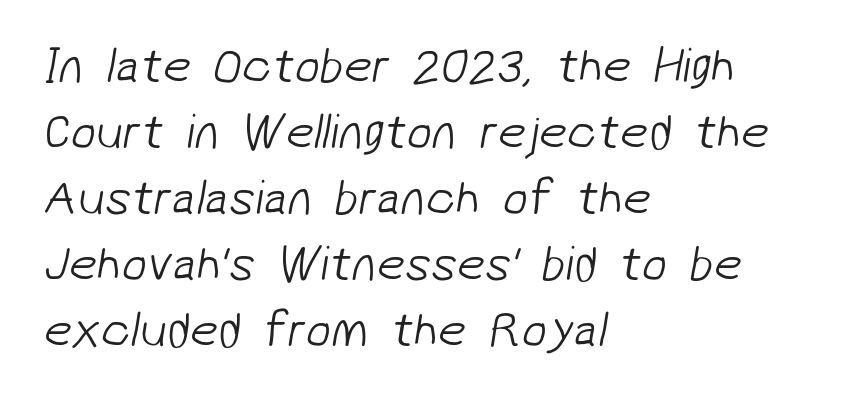
{"serif": "no", "bold": "no", "weight": "light", "width": "normal", "stroke_contrast": "low", "x_height": "medium", "monospaced": "no", "underline": "no", "align": "left", "line_spacing": "normal", "line_spacing_ratio": 1.32, "letter_spacing": "normal", "letter_spacing_em": 0.0, "glyph_px": 50}
